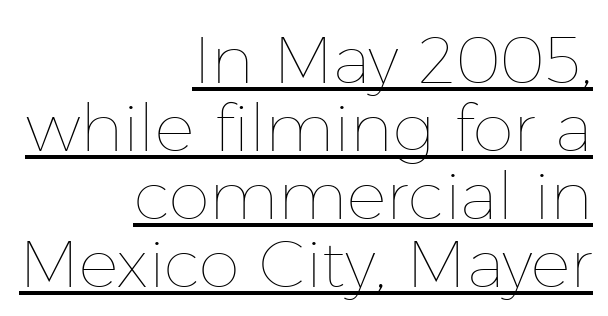
The image shows 66 px thin type, upright; set right-aligned, tight line spacing (1.03x), normal letter spacing, underlined; low stroke contrast and a medium x-height.
